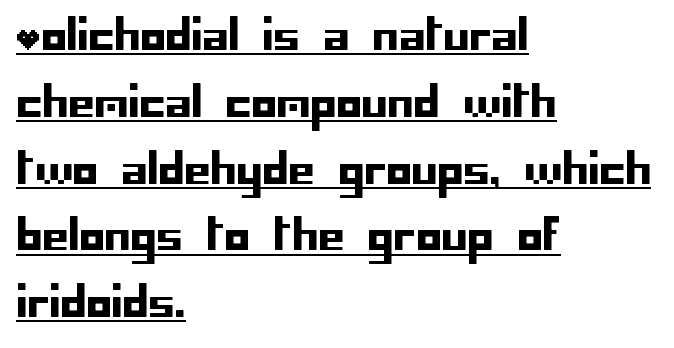
{"serif": "no", "italic": "no", "width": "normal", "stroke_contrast": "low", "x_height": "large", "underline": "yes", "align": "left", "line_spacing": "normal", "line_spacing_ratio": 1.59, "letter_spacing": "normal", "letter_spacing_em": 0.0, "glyph_px": 42}
